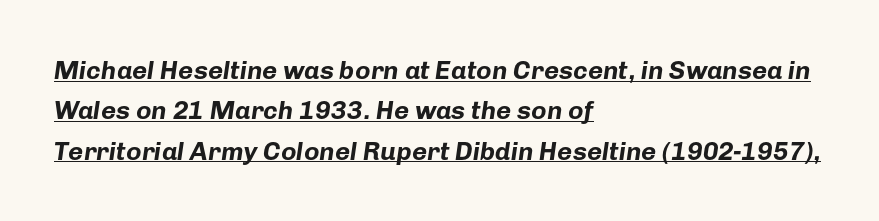
The image shows 26 px bold type, italic (leaning right); set left-aligned, normal line spacing (1.55x), normal letter spacing, underlined.
